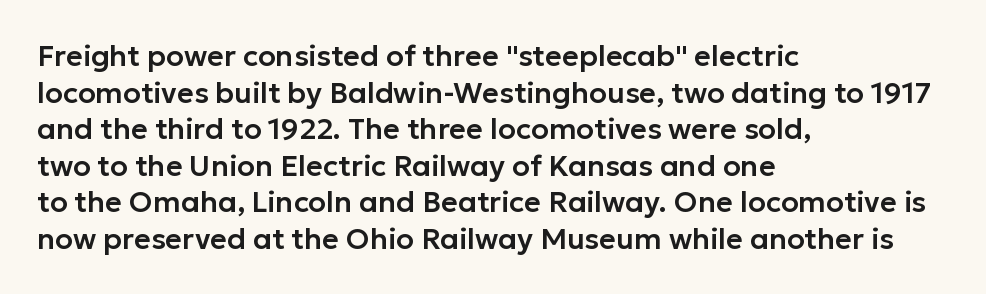
Q: Is the text italic (slanted)? A: No, it is upright.
Q: Is the typeface a serif or a sans-serif typeface? A: Sans-serif.
Q: Is the text underlined? A: No.
Q: How is the paragraph aligned? A: Left-aligned.
Q: Is the spacing between letters normal or unusually wide? A: Normal.
Q: Is the spacing between lines tight, normal or loose? A: Normal.
Q: Width (condensed, normal, or wide)? A: Normal.
Q: Stroke contrast? A: Low.
Q: x-height? A: Medium.
Q: Monospaced? A: No.
